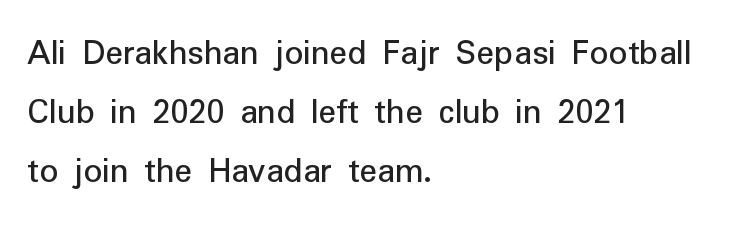
Q: Is the text italic (slanted)? A: No, it is upright.
Q: Is the typeface a serif or a sans-serif typeface? A: Sans-serif.
Q: Is the text underlined? A: No.
Q: How is the paragraph aligned? A: Left-aligned.
Q: Is the spacing between letters normal or unusually wide? A: Normal.
Q: Is the spacing between lines tight, normal or loose? A: Normal.
Q: Width (condensed, normal, or wide)? A: Normal.
Q: Stroke contrast? A: Low.
Q: x-height? A: Medium.
Q: Monospaced? A: No.
